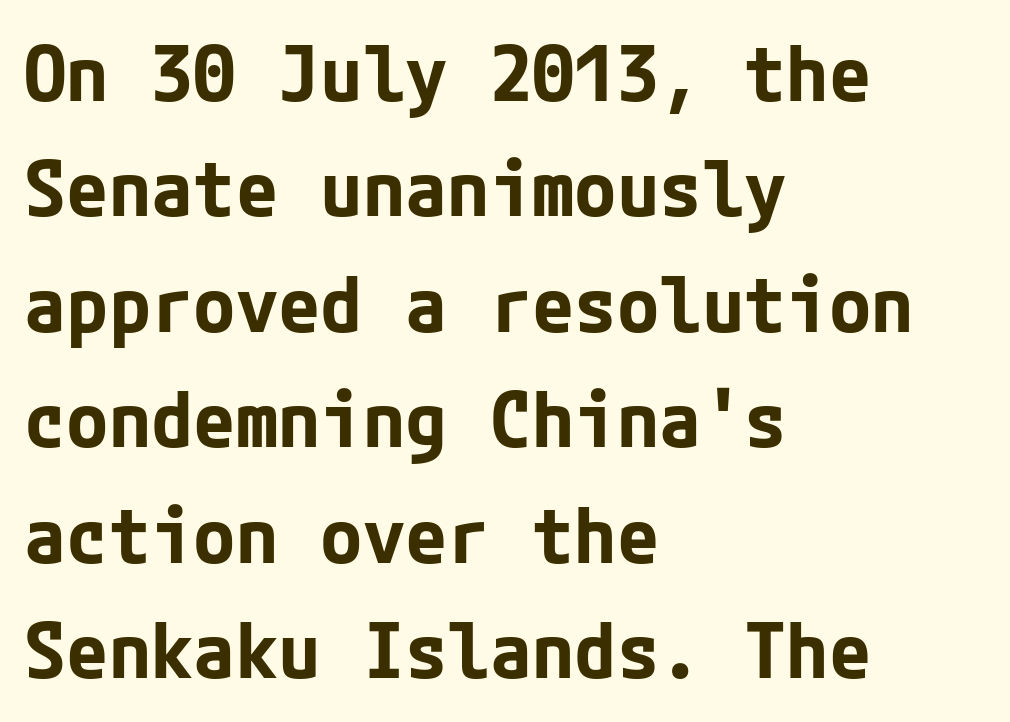
Q: Is the text bold? A: Yes.
Q: Is the text italic (slanted)? A: No, it is upright.
Q: Is the typeface a serif or a sans-serif typeface? A: Sans-serif.
Q: Is the text underlined? A: No.
Q: How is the paragraph aligned? A: Left-aligned.
Q: Is the spacing between letters normal or unusually wide? A: Normal.
Q: Is the spacing between lines tight, normal or loose? A: Normal.
Q: Width (condensed, normal, or wide)? A: Normal.
Q: Stroke contrast? A: Low.
Q: x-height? A: Medium.
